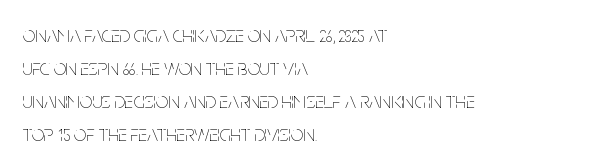
The image shows 22 px text type, upright; set left-aligned, normal line spacing (1.5x), normal letter spacing, not underlined.
